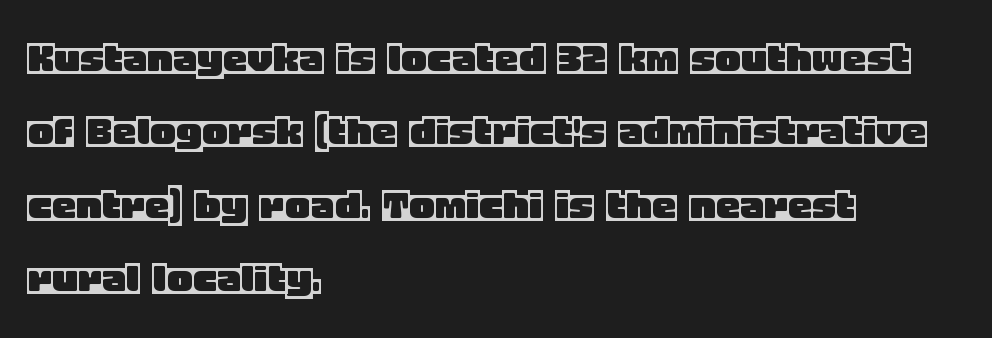
Tracking value appears to be zero — textbook default spacing. Notice how the passage keeps a crisp vertical edge on the left only. Underlining? Definitely not there. Horizontal bands of white between lines are of average thickness. The letters advance in unequal steps, a hallmark of proportional type. Unlike italic type, these characters show no tilt at all.
